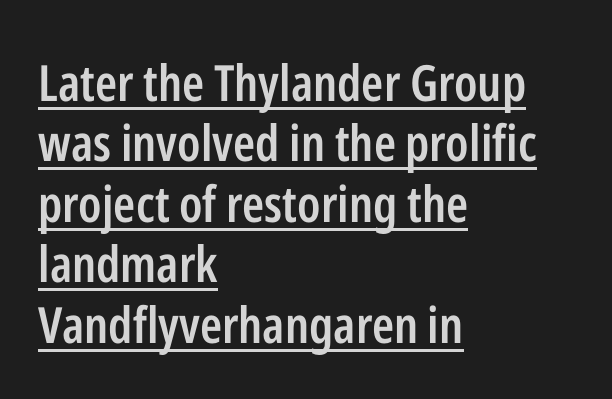
The image shows 50 px semibold, condensed sans-serif type, upright; set left-aligned, line spacing 1.21x, normal letter spacing, underlined; low stroke contrast and a medium x-height.
